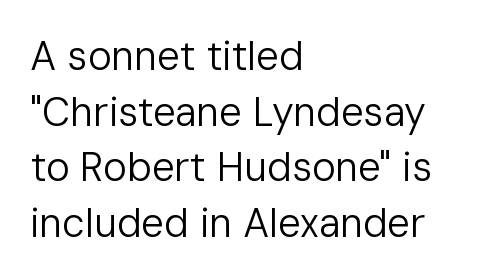
Q: Is the text bold? A: No.
Q: Is the text italic (slanted)? A: No, it is upright.
Q: Is the typeface a serif or a sans-serif typeface? A: Sans-serif.
Q: Is the text underlined? A: No.
Q: How is the paragraph aligned? A: Left-aligned.
Q: Is the spacing between letters normal or unusually wide? A: Normal.
Q: Is the spacing between lines tight, normal or loose? A: Normal.
Q: Width (condensed, normal, or wide)? A: Normal.
Q: Stroke contrast? A: Low.
Q: x-height? A: Medium.
Q: Monospaced? A: No.
